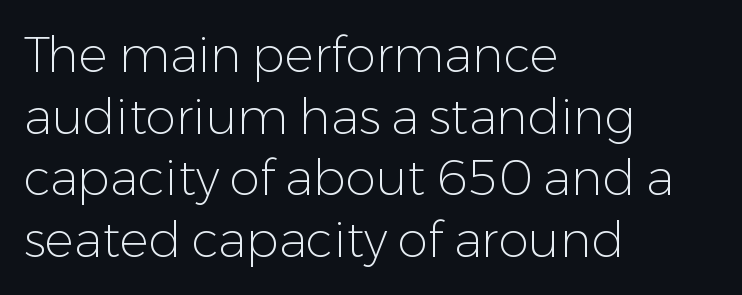
Vertical stems look standard width or narrower in stroke. Quick note: underline off. Leading matches the norm, producing a regular column. A classic flush-left, rag-right setting is used for this passage.
